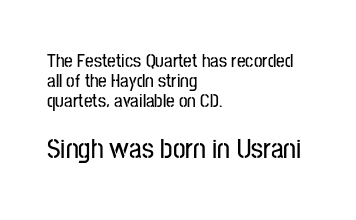
Note the varied advance widths — an 'i' is clearly narrower than an 'm'. Character size in the trailing block exceeds that of the leading block. Check under the words: just untouched page. In terms of posture, this sample is upright. You can tell from the bare stems that sans-serif type was used. Spacing between characters is what you'd get straight out of the box.
